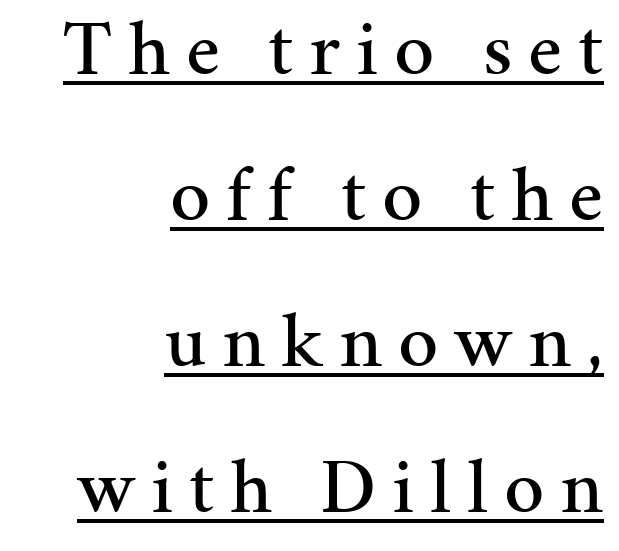
Q: Is the text italic (slanted)? A: No, it is upright.
Q: Is the typeface a serif or a sans-serif typeface? A: Serif.
Q: Is the text underlined? A: Yes.
Q: How is the paragraph aligned? A: Right-aligned.
Q: Is the spacing between letters normal or unusually wide? A: Unusually wide.
Q: Width (condensed, normal, or wide)? A: Normal.
Q: Stroke contrast? A: Medium.
Q: x-height? A: Medium.
Q: Monospaced? A: No.
